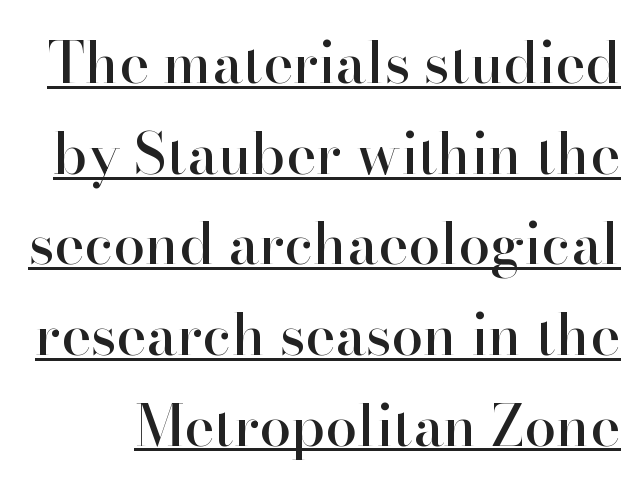
{"serif": "yes", "italic": "no", "width": "normal", "stroke_contrast": "high", "x_height": "small", "monospaced": "no", "underline": "yes", "line_spacing": "normal", "line_spacing_ratio": 1.59, "letter_spacing": "normal", "letter_spacing_em": 0.0, "glyph_px": 57}
